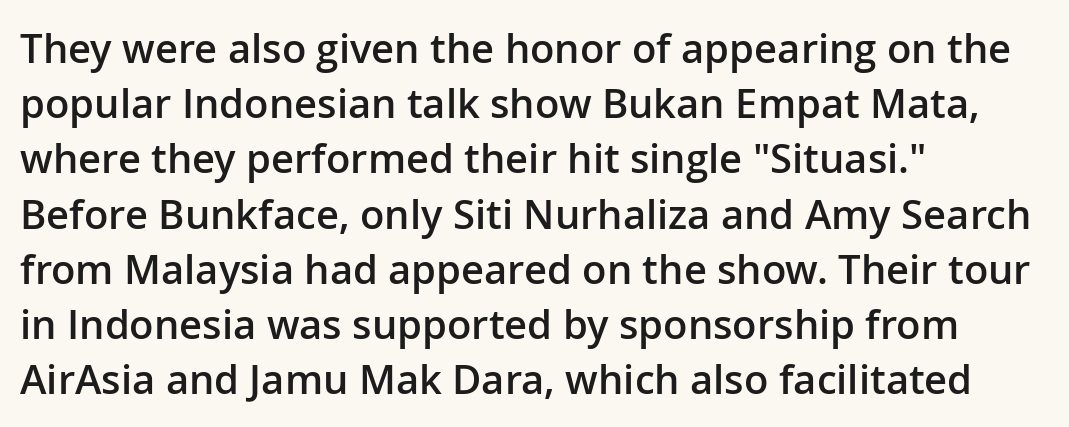
{"serif": "no", "italic": "no", "bold": "semi", "weight": "semibold", "width": "normal", "stroke_contrast": "low", "x_height": "medium", "monospaced": "no", "underline": "no", "align": "left", "line_spacing": "normal", "line_spacing_ratio": 1.38, "letter_spacing": "normal", "letter_spacing_em": 0.0, "glyph_px": 40}
